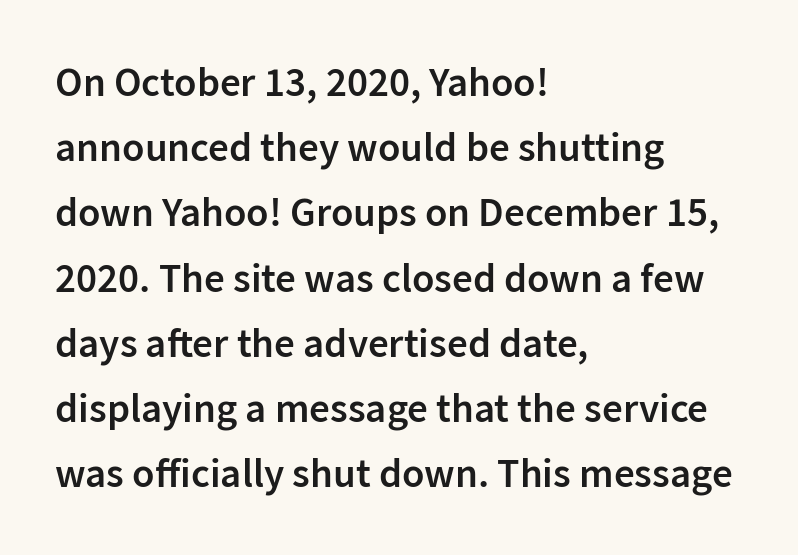
{"serif": "no", "italic": "no", "bold": "semi", "weight": "semibold", "width": "normal", "stroke_contrast": "low", "x_height": "medium", "monospaced": "no", "underline": "no", "align": "left", "line_spacing": "normal", "line_spacing_ratio": 1.59, "letter_spacing": "normal", "letter_spacing_em": 0.0, "glyph_px": 41}
